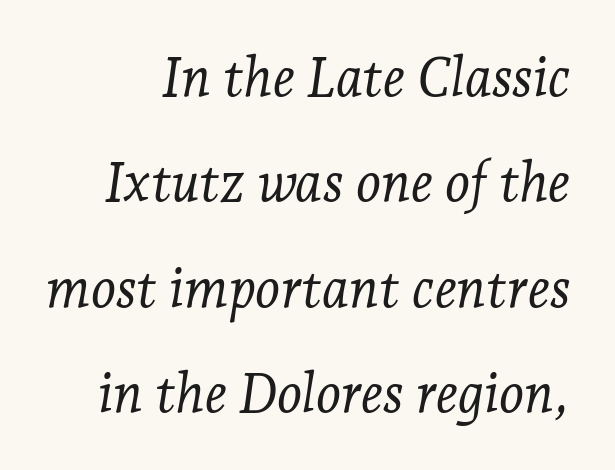
Baseline-to-baseline distance is far greater than the letter height. A typesetter would call this proportional, since set widths differ per character. Glance below the letters and you will spot only blank space. If you drew a line through each stem, it would be angled.
